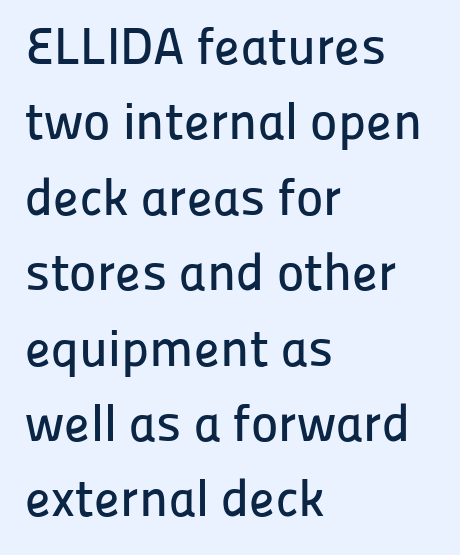
The passage shown stacks its lines at a standard gap. A typesetter would call this proportional, since set widths differ per character. A roman cut, with each character standing at attention. Only glyphs here, with clear space below each row.
